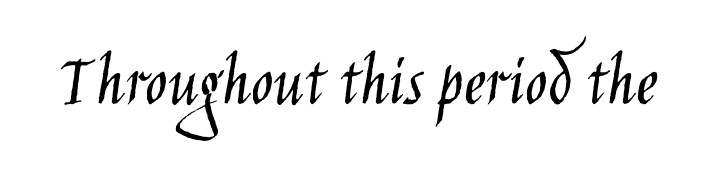
Observe the absence of serifs on each vertical stroke in this sample. Characters follow at the spacing the type designer built in. Each stroke keeps to a modest, everyday thickness or less. Do the characters align in a grid? No, the font is proportional.
